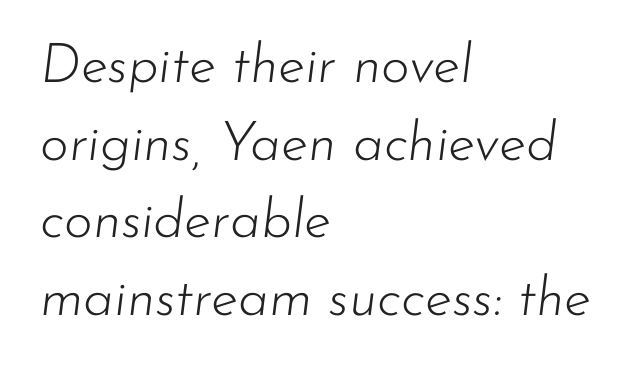
Each new line begins a customary step beneath the previous one. This rendering uses left alignment, leaving the right contour irregular. Descenders hang freely into open space. The face looks like a standard text weight, possibly lighter. Varying glyph widths throughout — classic text-font behaviour.
